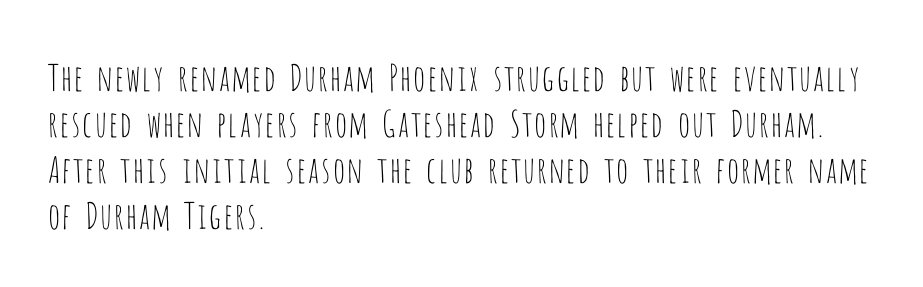
The tracking reads as untouched default to a designer's eye. The string is rendered with underlining switched off. The rendering uses a moderate line-height, typical for paragraphs. The characters are drawn with everyday or finer stroke widths.
